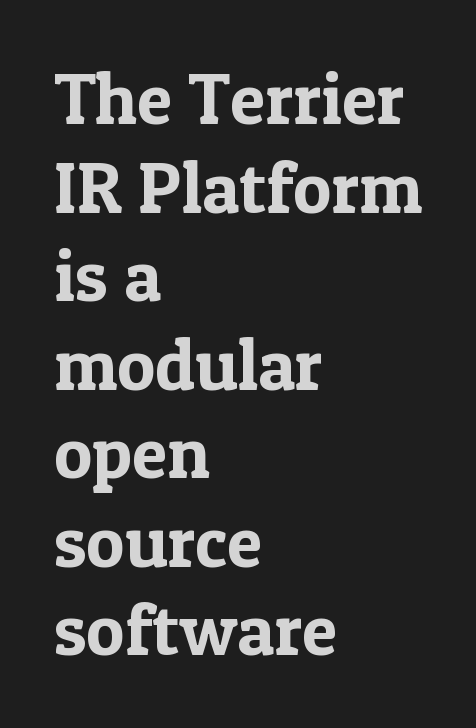
{"serif": "yes", "italic": "no", "width": "normal", "x_height": "medium", "monospaced": "no", "underline": "no", "align": "left", "line_spacing_ratio": 1.23, "letter_spacing": "normal", "letter_spacing_em": 0.0, "glyph_px": 72}
